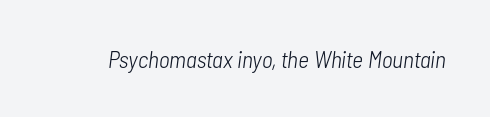
The image shows 24 px text type, italic (leaning right); set normal letter spacing, not underlined.
